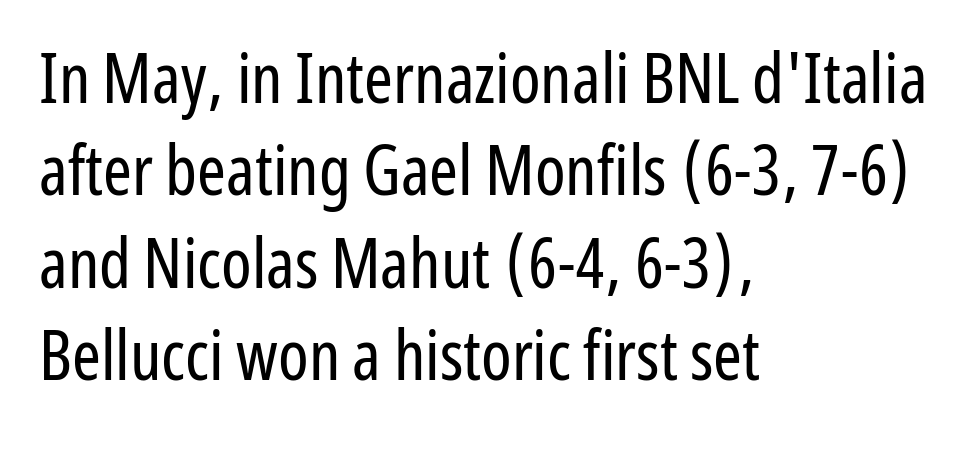
The image shows 69 px regular-weight, condensed sans-serif type, upright; set left-aligned, normal line spacing (1.34x), normal letter spacing, not underlined; low stroke contrast and a medium x-height.
